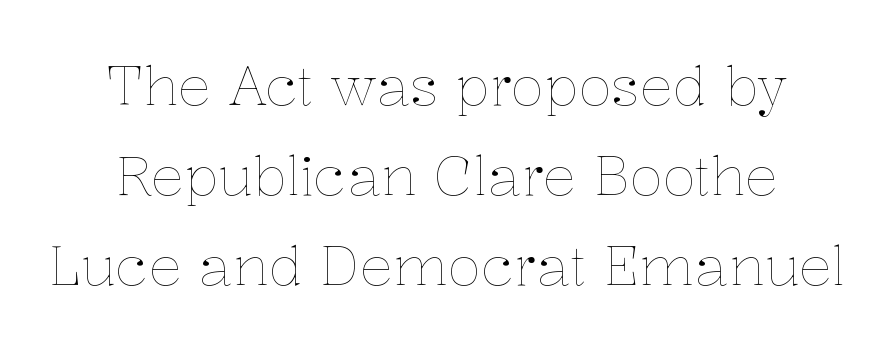
The image shows 55 px thin type, upright; set normal line spacing (1.64x), normal letter spacing, not underlined; low stroke contrast and a medium x-height.
